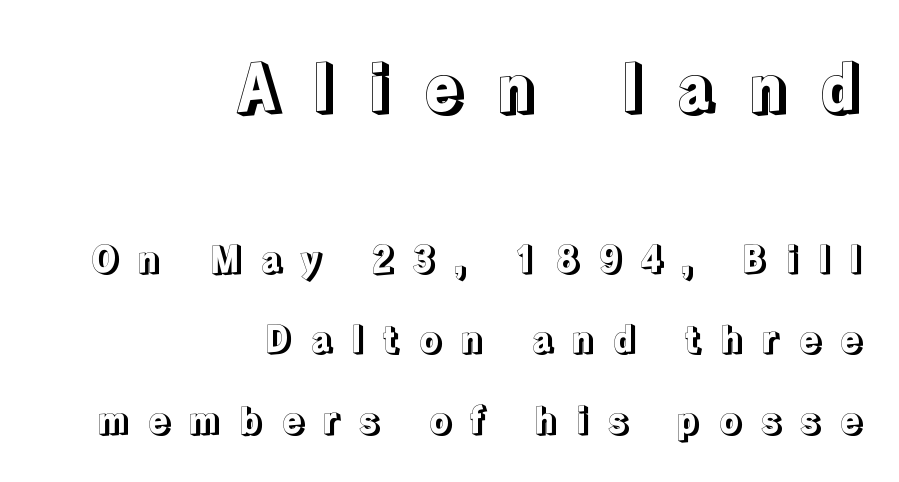
The paragraph shown leans on its right margin. Vertically, the passage feels expansive, rows floating well apart. A student would notice the top passage is typeset larger than what follows. A clean baseline with only descenders dipping below it. Looks like regular typesetting: each glyph gets only the width it needs.
